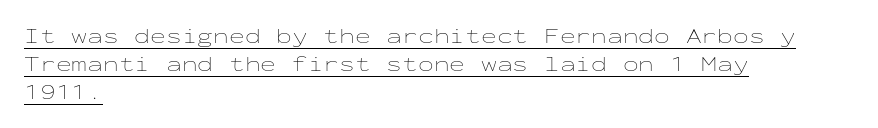
The image shows 21 px text type, upright; set left-aligned, normal line spacing (1.34x), normal letter spacing, underlined.
